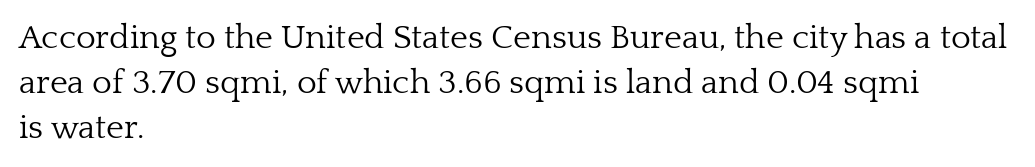
The image shows 34 px light serif type, upright; set left-aligned, normal line spacing (1.33x), normal letter spacing, not underlined; low stroke contrast and a medium x-height.
